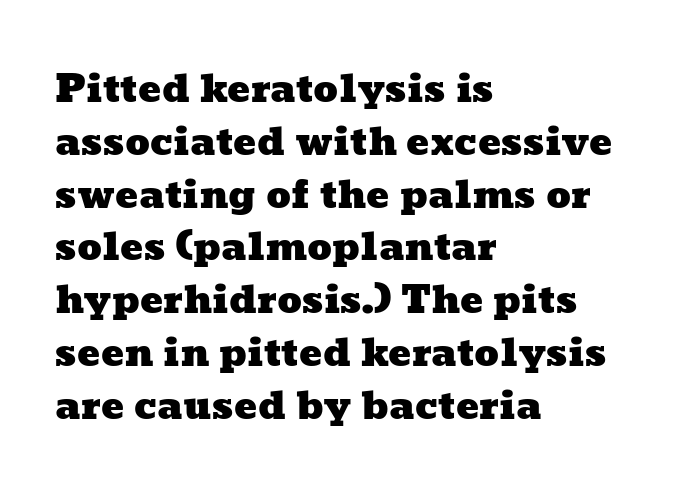
The image shows 38 px wide type; set left-aligned, normal line spacing (1.39x), normal letter spacing, not underlined; low stroke contrast and a medium x-height.
